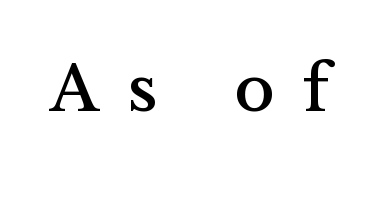
Q: Is the text italic (slanted)? A: No, it is upright.
Q: Is the typeface a serif or a sans-serif typeface? A: Serif.
Q: Is the text underlined? A: No.
Q: Is the spacing between letters normal or unusually wide? A: Unusually wide.
Q: Width (condensed, normal, or wide)? A: Normal.
Q: Stroke contrast? A: Medium.
Q: x-height? A: Medium.
Q: Monospaced? A: No.
